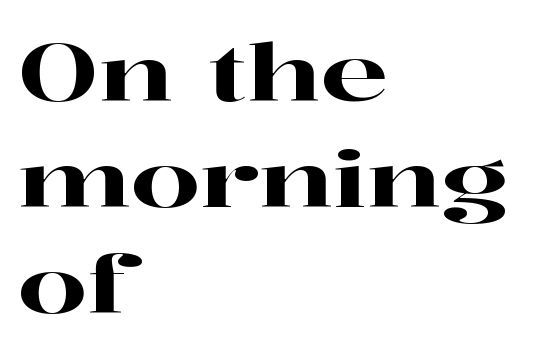
The image shows 79 px wide serif type, upright; set left-aligned, normal line spacing (1.34x), normal letter spacing, not underlined; high stroke contrast and a medium x-height.
